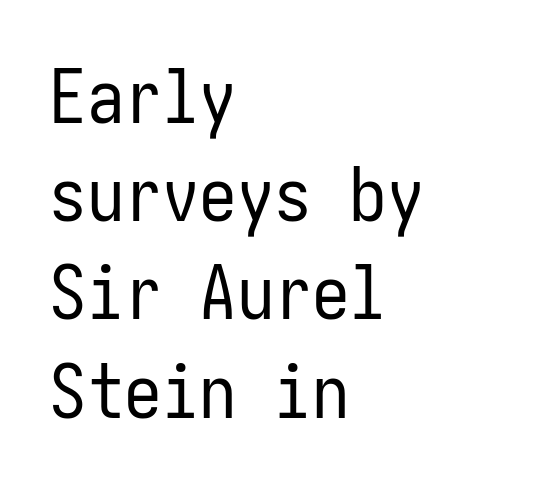
Q: Is the text bold? A: No.
Q: Is the text italic (slanted)? A: No, it is upright.
Q: Is the typeface a serif or a sans-serif typeface? A: Sans-serif.
Q: Is the text underlined? A: No.
Q: How is the paragraph aligned? A: Left-aligned.
Q: Is the spacing between letters normal or unusually wide? A: Normal.
Q: Is the spacing between lines tight, normal or loose? A: Normal.
Q: Width (condensed, normal, or wide)? A: Condensed.
Q: Stroke contrast? A: Low.
Q: x-height? A: Medium.
